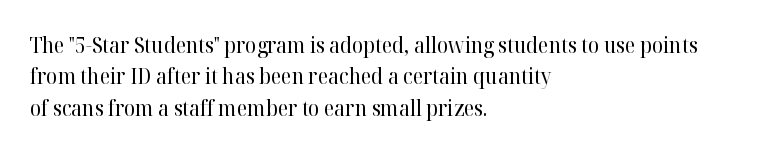
{"italic": "no", "bold": "no", "underline": "no", "align": "left", "line_spacing": "normal", "line_spacing_ratio": 1.49, "letter_spacing": "normal", "letter_spacing_em": 0.0, "glyph_px": 21}
